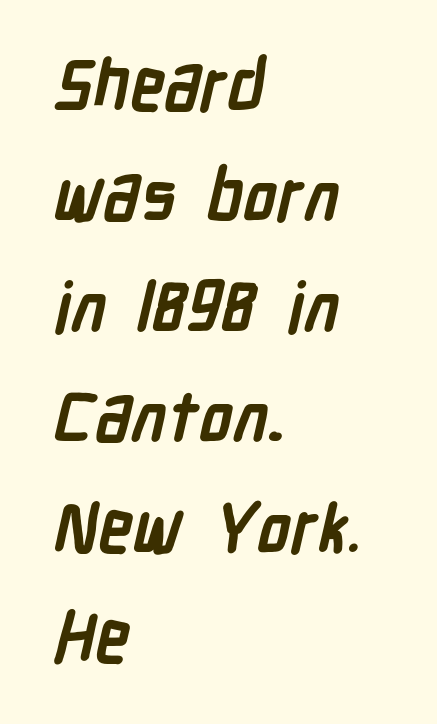
{"serif": "no", "bold": "yes", "weight": "semibold", "width": "condensed", "stroke_contrast": "low", "x_height": "medium", "monospaced": "no", "underline": "no", "align": "left", "line_spacing": "normal", "line_spacing_ratio": 1.6, "letter_spacing": "normal", "letter_spacing_em": 0.0, "glyph_px": 69}
